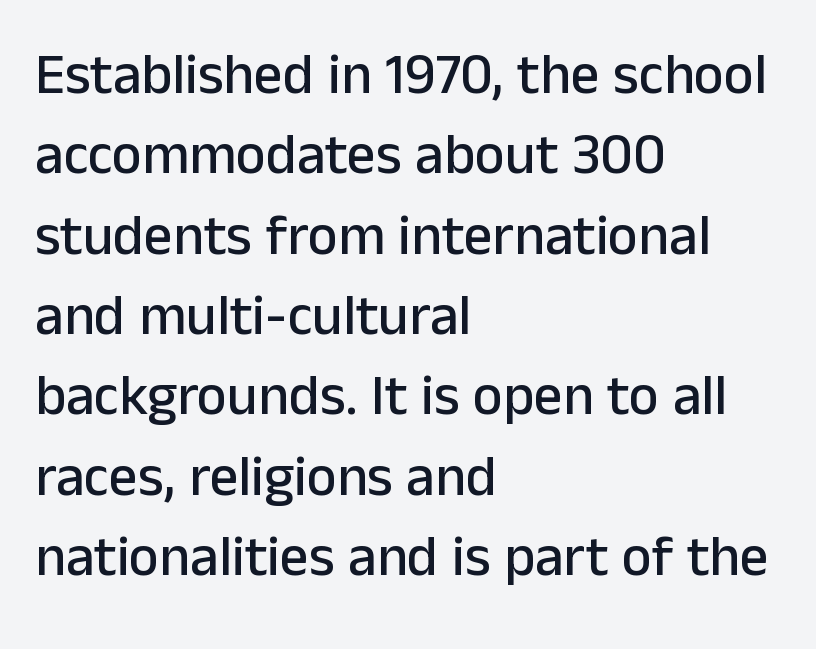
{"serif": "no", "italic": "no", "width": "normal", "stroke_contrast": "low", "x_height": "medium", "monospaced": "no", "underline": "no", "align": "left", "line_spacing": "normal", "line_spacing_ratio": 1.41, "letter_spacing": "normal", "letter_spacing_em": 0.0, "glyph_px": 57}
